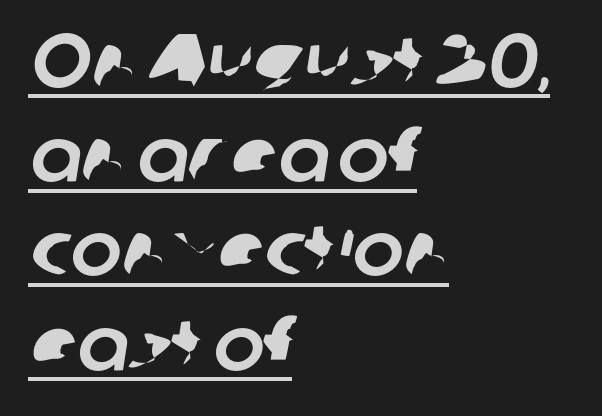
The face used here is proportionally spaced, like ordinary book or web type. The characters display no serif detailing; their extremities are plain. The compositor pushed each line to the left boundary. These lines keep a tight, regular rhythm from letter to letter. The passage shown is underscored from start to finish.
